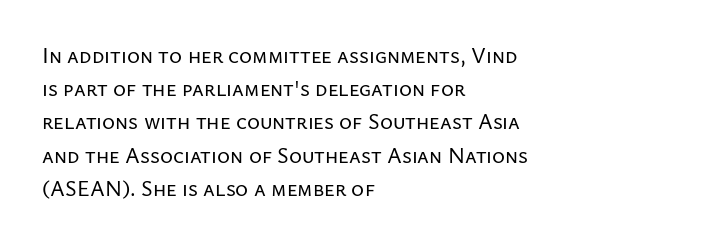
These lines keep a tight, regular rhythm from letter to letter. Vertical spacing — default. No word sits above an underline. The setting favours the left margin, as ordinary paragraphs usually do. The font's upright variant was chosen for this text.
